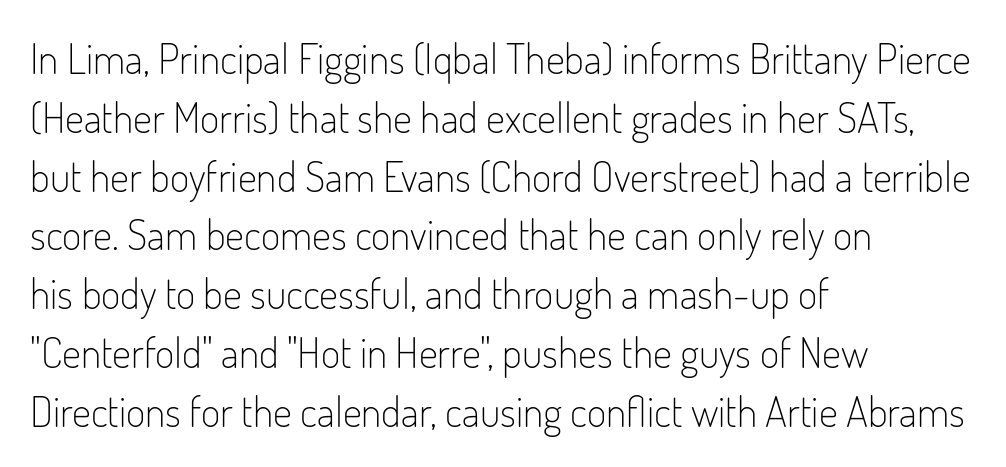
{"serif": "no", "italic": "no", "bold": "no", "weight": "light", "width": "condensed", "stroke_contrast": "low", "x_height": "small", "monospaced": "no", "underline": "no", "align": "left", "line_spacing": "normal", "line_spacing_ratio": 1.4, "letter_spacing": "normal", "letter_spacing_em": 0.0, "glyph_px": 42}
